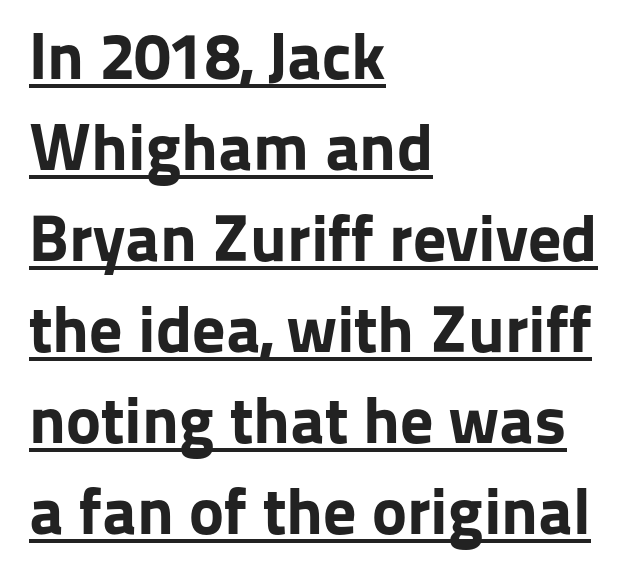
{"serif": "no", "italic": "no", "bold": "yes", "weight": "bold", "width": "normal", "stroke_contrast": "low", "x_height": "medium", "monospaced": "no", "underline": "yes", "align": "left", "line_spacing": "normal", "line_spacing_ratio": 1.38, "letter_spacing": "normal", "letter_spacing_em": 0.0, "glyph_px": 66}
